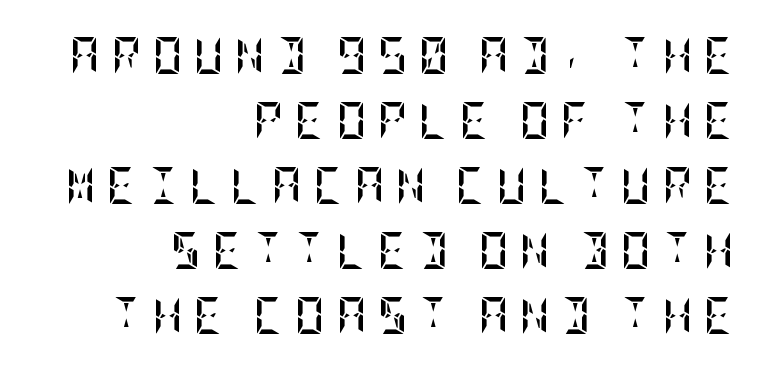
The image shows 37 px semibold, condensed type, upright; set right-aligned, line spacing 1.76x, unusually wide letter spacing (+0.3 em), not underlined; low stroke contrast and a large x-height.
